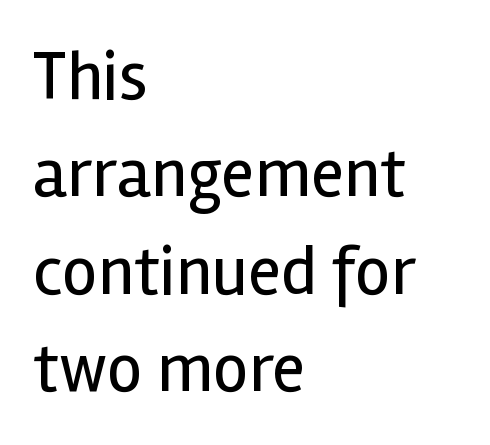
The image shows 70 px regular-weight sans-serif type, upright; set left-aligned, normal line spacing (1.39x), normal letter spacing, not underlined; a medium x-height.
